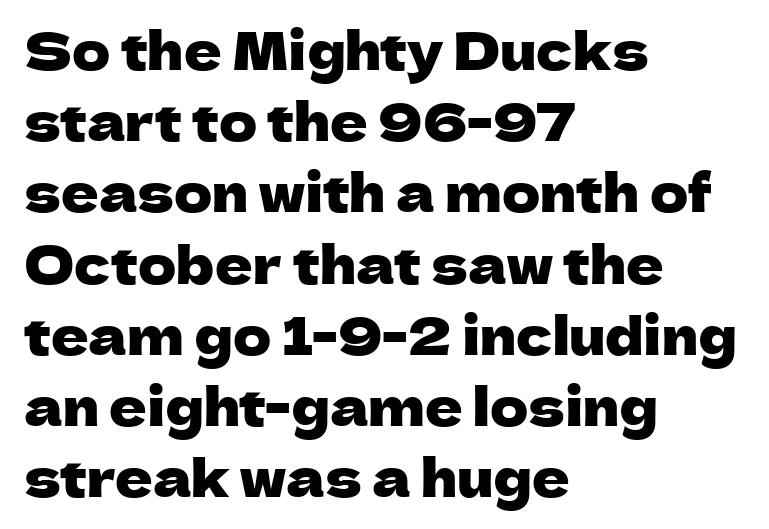
{"serif": "no", "italic": "no", "width": "normal", "stroke_contrast": "low", "x_height": "medium", "monospaced": "no", "underline": "no", "align": "left", "line_spacing": "normal", "line_spacing_ratio": 1.37, "letter_spacing": "normal", "letter_spacing_em": 0.0, "glyph_px": 52}
